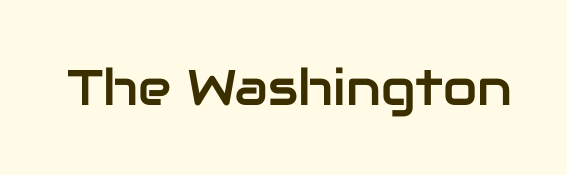
The rendering shows plain stroke endings on the letterforms — a sans-serif design. Clear beneath every line of the passage. Every character sits straight up, as roman type does. Here the designer chose a conventional face with non-uniform glyph widths. This rendering leaves character spacing at its baseline value.
